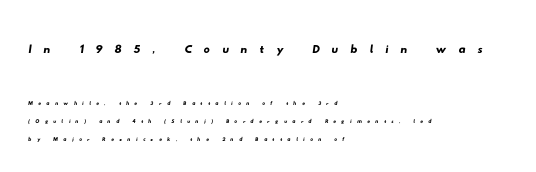
Visually, the top section dominates because its glyphs are scaled up. Varying glyph widths throughout — classic text-font behaviour. Caption: expanded tracking, letters set apart. Notice how descenders clear the ascenders below comfortably — that's standard leading. The typesetter chose a ragged-right arrangement here.
